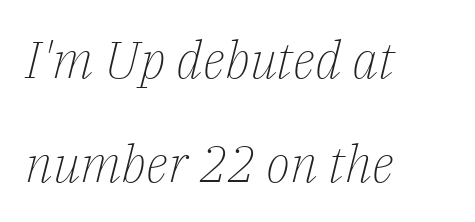
This rendering employs a face with finishing strokes, i.e., a serif. You could fit nearly another row in the gap between these rows. Caption: face not bold, strokes unweighted. Character widths vary here, with narrow letters taking less room than wide ones.
